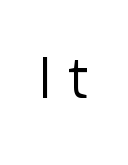
The image shows 55 px regular-weight sans-serif type, upright; set unusually wide letter spacing (+0.32 em), not underlined; low stroke contrast and a medium x-height.
